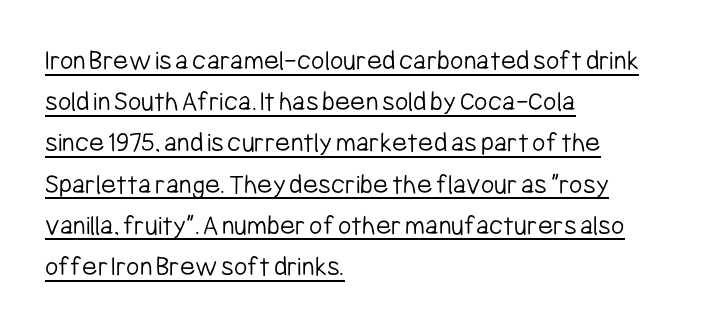
Q: Is the text bold? A: No.
Q: Is the text italic (slanted)? A: No, it is upright.
Q: Is the typeface a serif or a sans-serif typeface? A: Sans-serif.
Q: Is the text underlined? A: Yes.
Q: How is the paragraph aligned? A: Left-aligned.
Q: Is the spacing between letters normal or unusually wide? A: Normal.
Q: Is the spacing between lines tight, normal or loose? A: Normal.
Q: Width (condensed, normal, or wide)? A: Condensed.
Q: Stroke contrast? A: Low.
Q: x-height? A: Medium.
Q: Monospaced? A: No.
